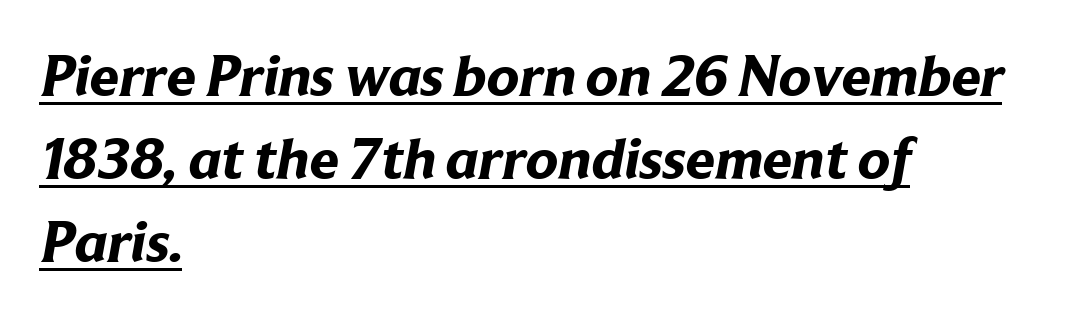
Q: Is the text bold? A: Yes.
Q: Is the typeface a serif or a sans-serif typeface? A: Sans-serif.
Q: Is the text underlined? A: Yes.
Q: How is the paragraph aligned? A: Left-aligned.
Q: Is the spacing between letters normal or unusually wide? A: Normal.
Q: Is the spacing between lines tight, normal or loose? A: Normal.
Q: Width (condensed, normal, or wide)? A: Normal.
Q: Stroke contrast? A: Low.
Q: x-height? A: Medium.
Q: Monospaced? A: No.
